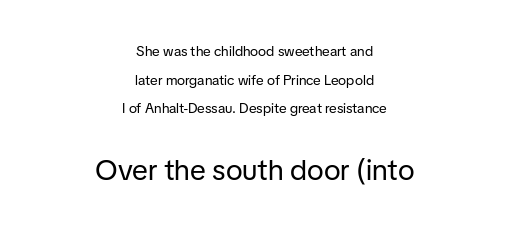
Character widths vary here, with narrow letters taking less room than wide ones. Is there much room between lines? Yes — plenty of vertical air separates them. Stem width sits at or under what a default text font uses. Reading top to bottom, the characters get bigger at the block break.
